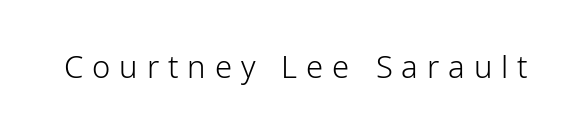
{"serif": "no", "italic": "no", "bold": "no", "weight": "light", "width": "normal", "stroke_contrast": "low", "x_height": "medium", "monospaced": "no", "underline": "no", "letter_spacing": "wide", "letter_spacing_em": 0.29, "glyph_px": 31}
